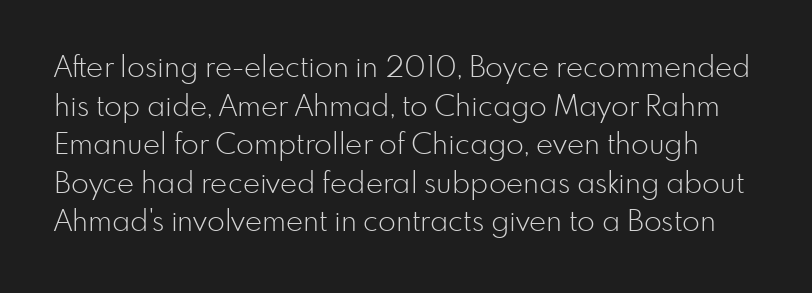
The image shows 29 px light sans-serif type, upright; set normal line spacing (1.33x), normal letter spacing, not underlined; low stroke contrast and a small x-height.
